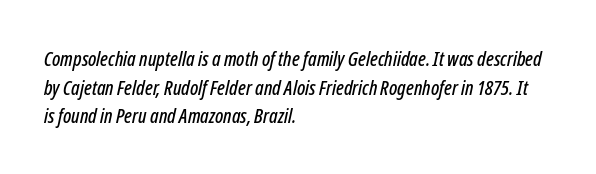
The image shows 20 px text type, italic (leaning right); set left-aligned, normal line spacing (1.43x), normal letter spacing, not underlined.
